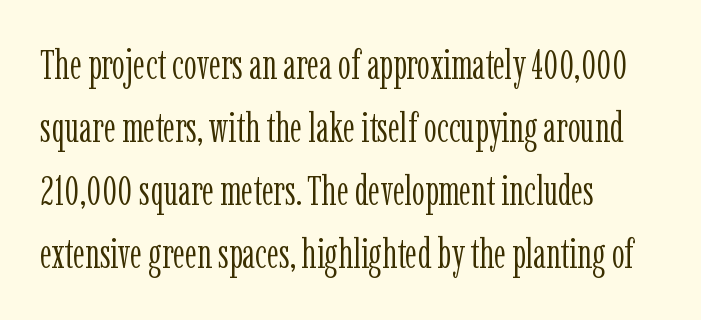
The paragraph shown leans on its left margin. This block has exactly the height ordinary leading produces. The strip under each line holds only bare page. The font's upright variant was chosen for this text.
